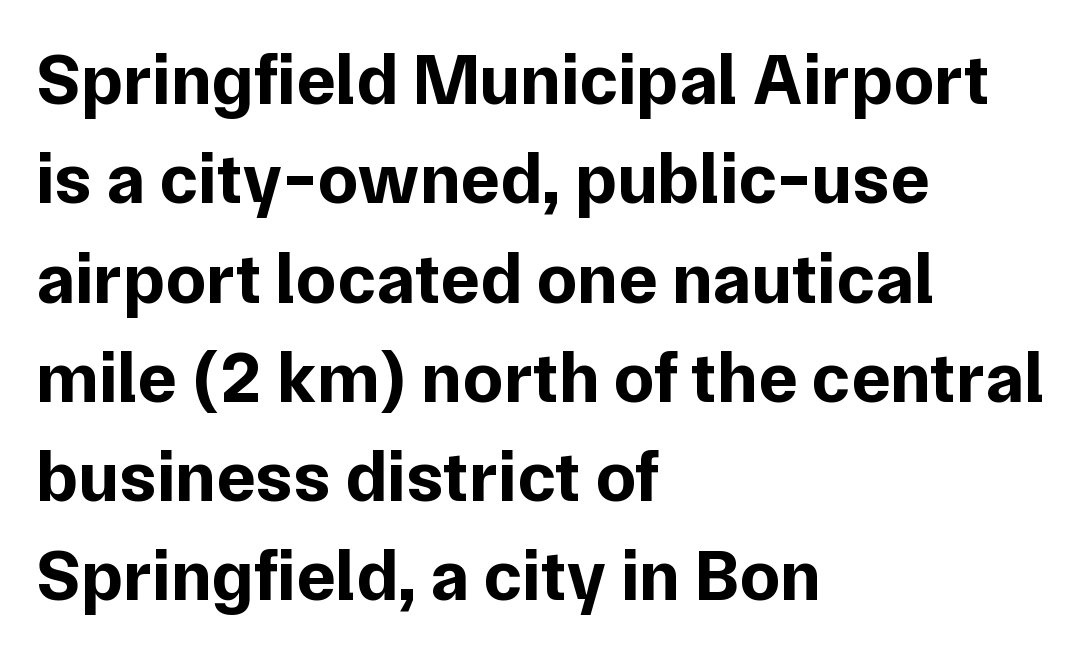
The image shows 73 px bold sans-serif type, upright; set left-aligned, normal line spacing (1.36x), normal letter spacing, not underlined; low stroke contrast and a medium x-height.
